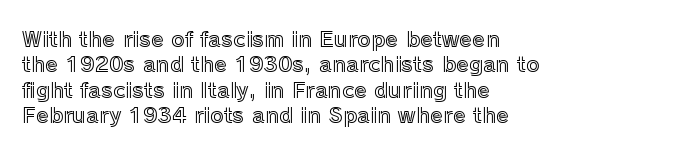
The image shows 21 px text type, upright; set left-aligned, line spacing 1.21x, normal letter spacing, not underlined.
